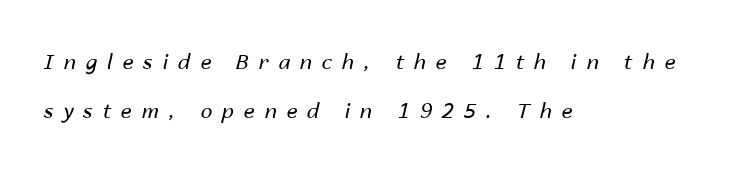
{"italic": "yes", "lean": "right", "slant_degrees": 14, "bold": "no", "underline": "no", "align": "left", "line_spacing": "loose", "line_spacing_ratio": 2.33, "letter_spacing": "wide", "letter_spacing_em": 0.47, "glyph_px": 21}
